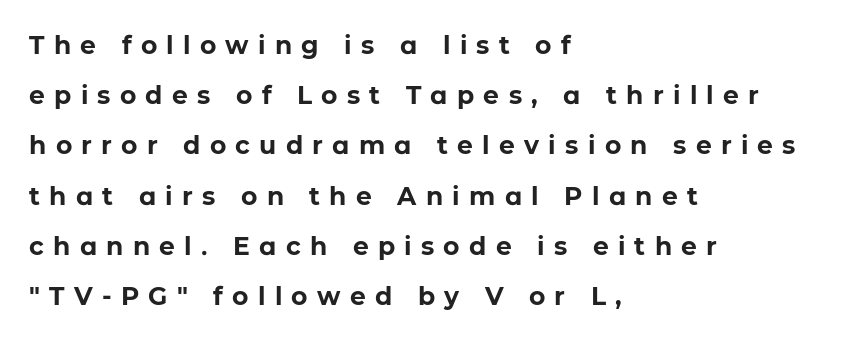
Rendered with straight, roman letterforms. Glance below the letters and you will spot only blank space. Leading is clearly above the norm, producing a sparse column. Notice how the passage keeps a crisp vertical edge on the left only. Display-style spreading of the glyphs; the letterfit is very open.
